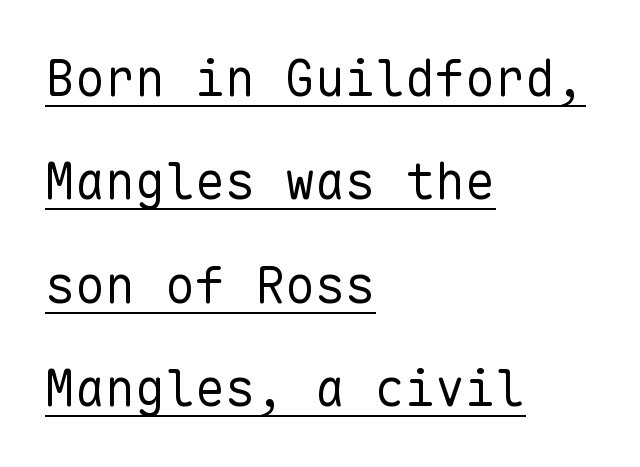
The image shows 50 px regular-weight sans-serif type, upright, monospaced; set left-aligned, loose line spacing (2.07x), normal letter spacing, underlined; low stroke contrast and a medium x-height.
